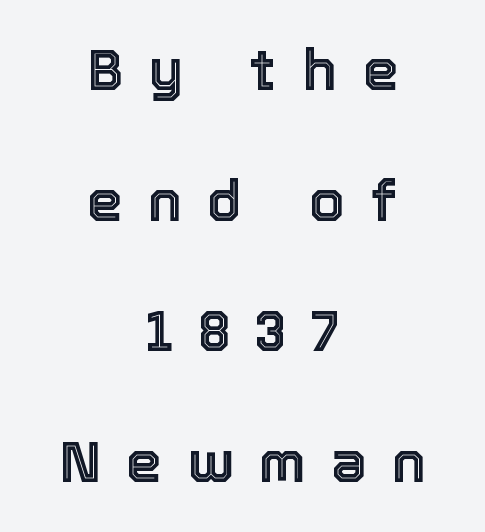
Check under the words: just untouched page. Each line is balanced around a shared central axis. Tracking value appears strongly positive — letters spread wide. Successive baselines arrive slowly, with a big drop between each. Proportional: the letters do not fall into vertical columns.
